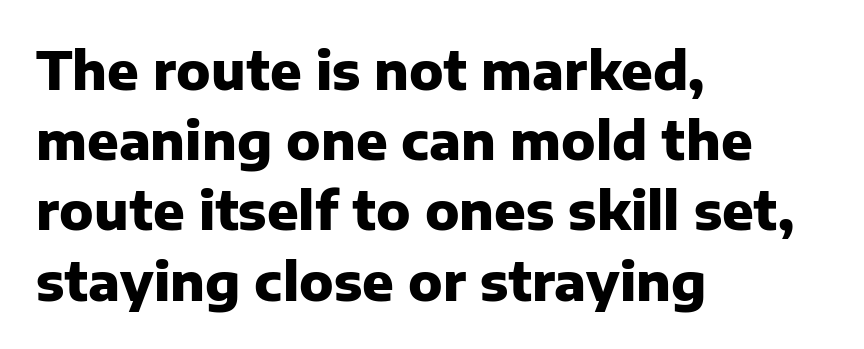
Posture: upright roman. Casual observation: everything's shoved over to the left. Serif or sans? Sans — the stroke terminals are bare. Each word holds together tightly as a unit, with standard inter-letter gaps.
